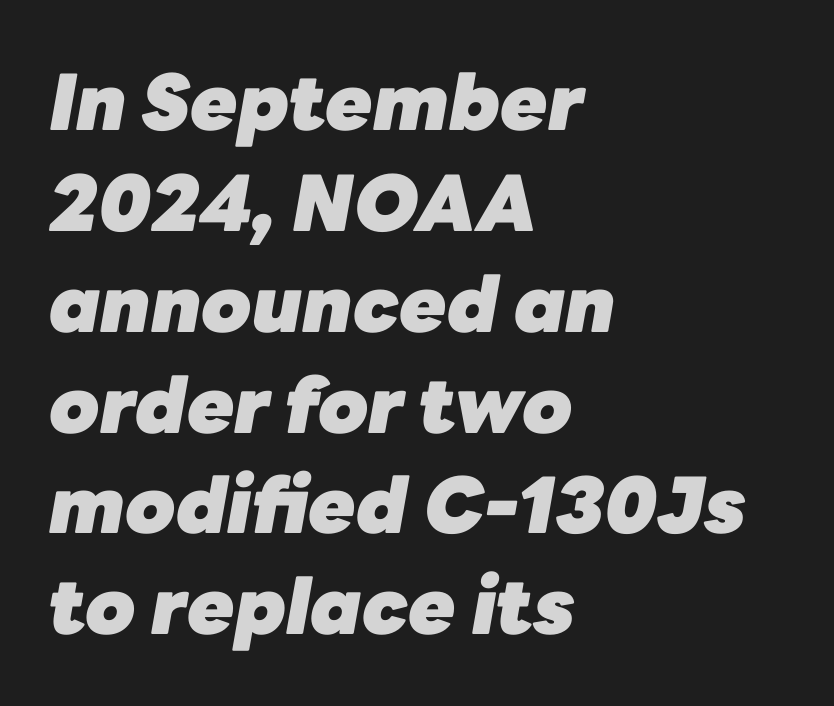
The image shows 77 px heavy type, italic (leaning right); set left-aligned, normal line spacing (1.31x), normal letter spacing, not underlined; low stroke contrast and a medium x-height.
